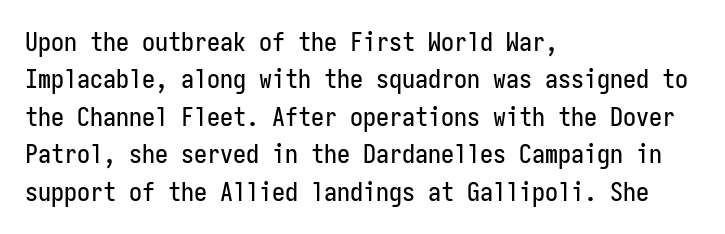
The image shows 26 px text type, upright; set left-aligned, normal line spacing (1.44x), normal letter spacing, not underlined.
